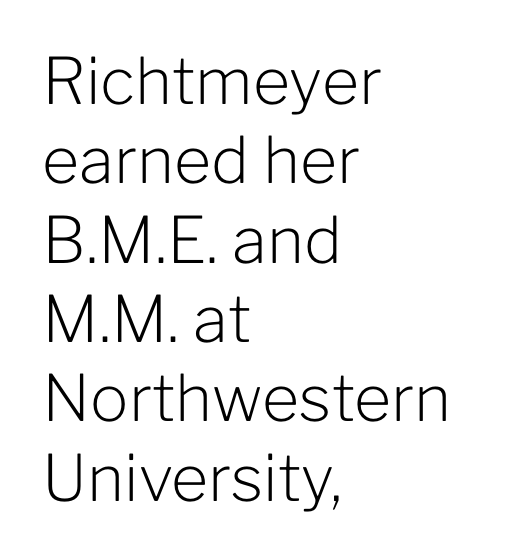
The image shows 64 px light sans-serif type, upright; set left-aligned, line spacing 1.24x, normal letter spacing, not underlined; low stroke contrast and a medium x-height.
